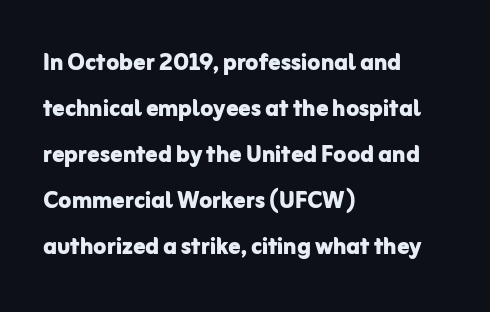
Q: Is the text bold? A: Yes.
Q: Is the text italic (slanted)? A: No, it is upright.
Q: Is the typeface a serif or a sans-serif typeface? A: Sans-serif.
Q: Is the text underlined? A: No.
Q: How is the paragraph aligned? A: Left-aligned.
Q: Is the spacing between letters normal or unusually wide? A: Normal.
Q: Is the spacing between lines tight, normal or loose? A: Normal.
Q: Width (condensed, normal, or wide)? A: Normal.
Q: Stroke contrast? A: Low.
Q: x-height? A: Medium.
Q: Monospaced? A: No.
